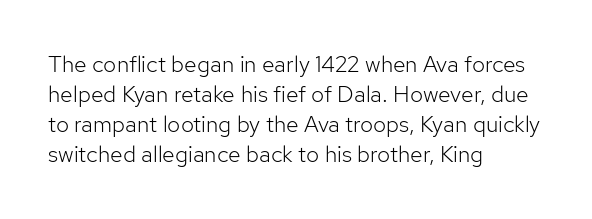
Teacher's note: observe the even left margin — that is flush-left alignment. Does extra space separate the letters? No, they use regular spacing. In terms of posture, this sample is upright. The glyphs are unaccompanied by any horizontal stroke below them. The lines sit at an ordinary, default distance from one another.
